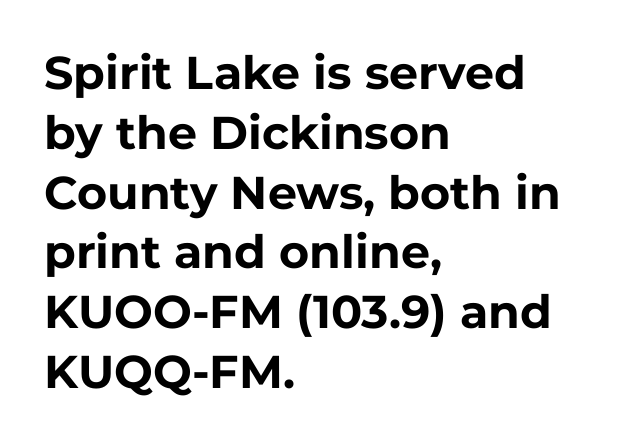
{"serif": "no", "italic": "no", "bold": "yes", "weight": "bold", "width": "normal", "stroke_contrast": "low", "x_height": "medium", "monospaced": "no", "underline": "no", "align": "left", "line_spacing": "normal", "line_spacing_ratio": 1.3, "letter_spacing": "normal", "letter_spacing_em": 0.0, "glyph_px": 46}
